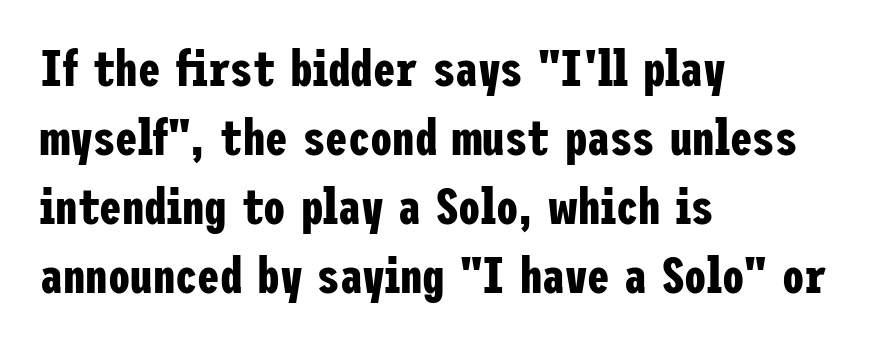
{"serif": "no", "italic": "no", "bold": "yes", "weight": "bold", "width": "condensed", "stroke_contrast": "low", "x_height": "medium", "underline": "no", "align": "left", "line_spacing": "normal", "line_spacing_ratio": 1.38, "letter_spacing": "normal", "letter_spacing_em": 0.0, "glyph_px": 50}
